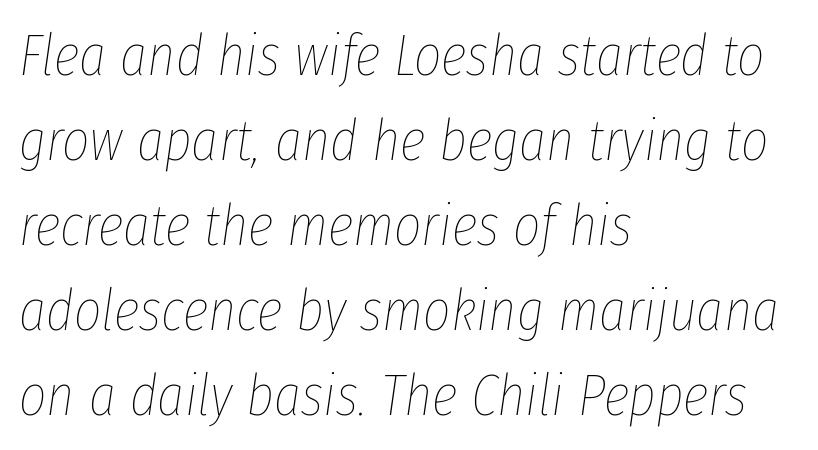
The image shows 59 px thin, condensed type, italic (leaning right); set left-aligned, normal line spacing (1.44x), normal letter spacing, not underlined; low stroke contrast and a medium x-height.
